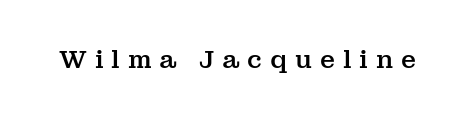
The image shows 25 px text type, upright; set unusually wide letter spacing (+0.31 em), not underlined.
